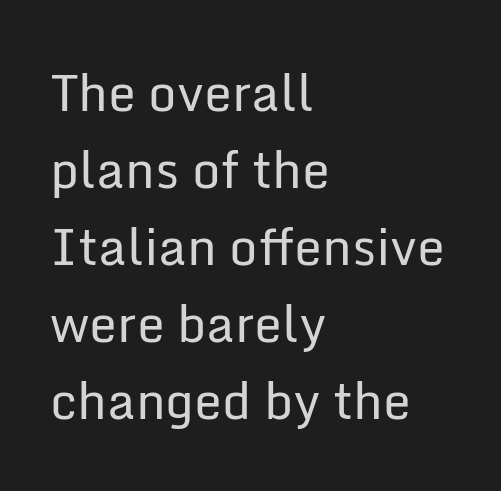
Think of a printed novel: that variable character pitch is what you see here. If you measured baseline to baseline, you'd find a middling distance. When letters stand straight like this, we call the style roman or upright. Teacher's note: observe the even left margin — that is flush-left alignment. A quiet, ordinary-to-light weight characterises the typeface.
